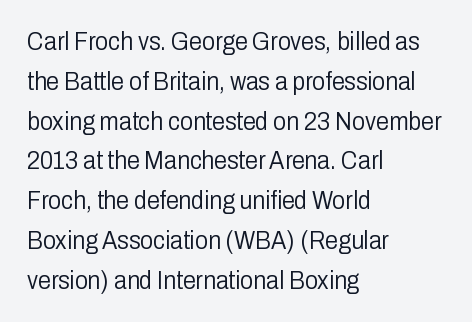
{"italic": "no", "bold": "no", "underline": "no", "align": "left", "line_spacing": "normal", "line_spacing_ratio": 1.53, "letter_spacing": "normal", "letter_spacing_em": 0.0, "glyph_px": 26}
